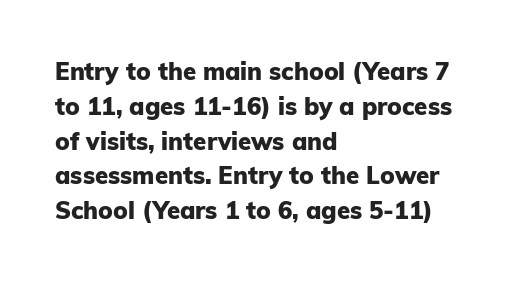
Q: Is the text bold? A: Yes.
Q: Is the text italic (slanted)? A: No, it is upright.
Q: Is the text underlined? A: No.
Q: How is the paragraph aligned? A: Left-aligned.
Q: Is the spacing between letters normal or unusually wide? A: Normal.
Q: Is the spacing between lines tight, normal or loose? A: Normal.
